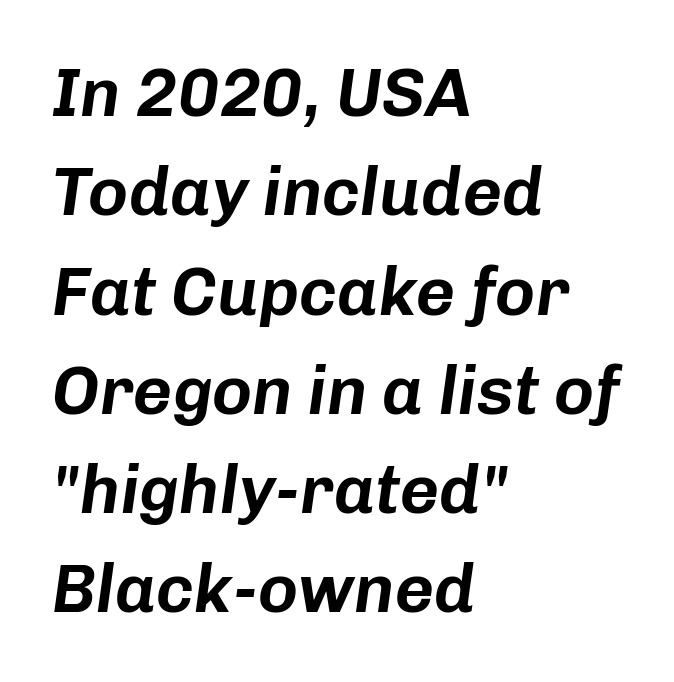
{"italic": "yes", "lean": "right", "slant_degrees": 8, "width": "normal", "stroke_contrast": "low", "x_height": "medium", "monospaced": "no", "underline": "no", "align": "left", "line_spacing": "normal", "line_spacing_ratio": 1.46, "letter_spacing": "normal", "letter_spacing_em": 0.0, "glyph_px": 68}
